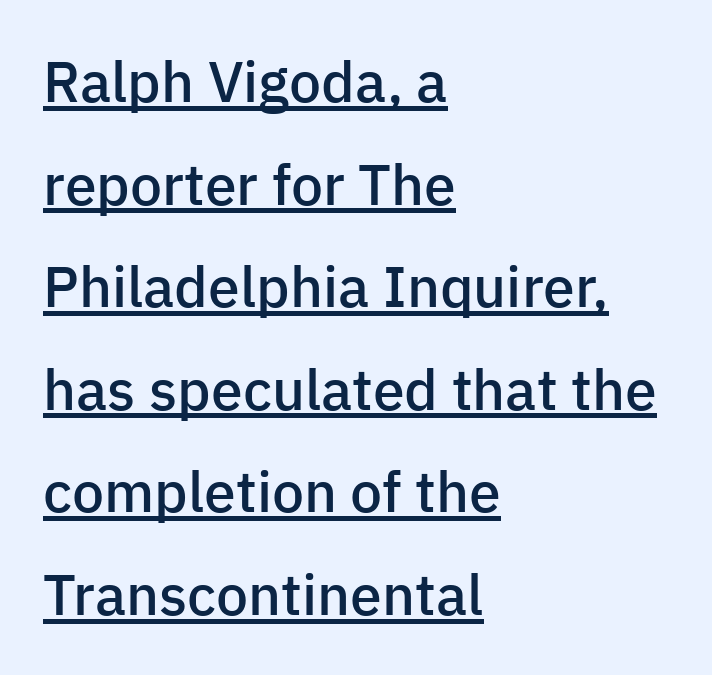
The paragraph shown leans on its left margin. Tall strokes in this sample are plumb rather than angled. Nothing sits at the stroke ends, so this counts as sans-serif. Note the varied advance widths — an 'i' is clearly narrower than an 'm'.
